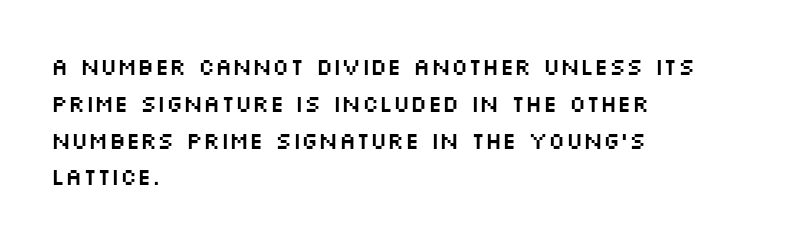
Every character sits straight up, as roman type does. Where is the straight margin? On the left. The rendering uses a moderate line-height, typical for paragraphs. Just letters on the line, the space beneath them empty. Compared with typical body copy, the letter spacing here is the same.
